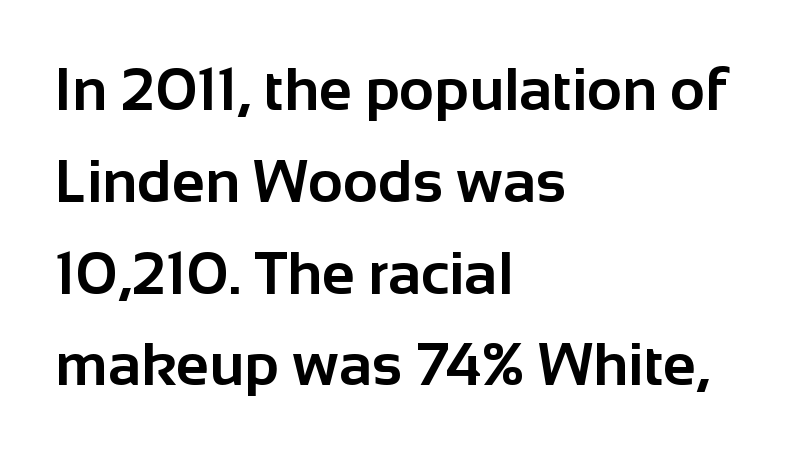
The image shows 60 px bold sans-serif type, upright; set left-aligned, normal line spacing (1.53x), normal letter spacing, not underlined; low stroke contrast and a medium x-height.
